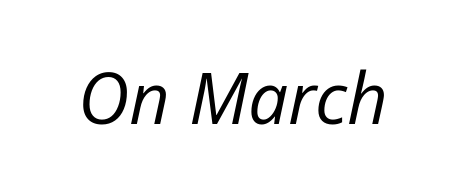
{"italic": "yes", "lean": "right", "slant_degrees": 12, "bold": "no", "weight": "regular", "width": "normal", "stroke_contrast": "low", "x_height": "medium", "monospaced": "no", "underline": "no", "letter_spacing": "normal", "letter_spacing_em": 0.0, "glyph_px": 71}
